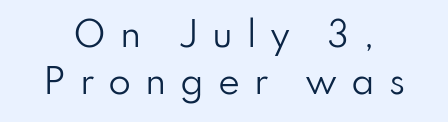
{"serif": "no", "italic": "no", "bold": "no", "weight": "regular", "width": "normal", "stroke_contrast": "low", "x_height": "small", "monospaced": "no", "underline": "no", "line_spacing": "normal", "line_spacing_ratio": 1.43, "letter_spacing": "wide", "letter_spacing_em": 0.42, "glyph_px": 33}
